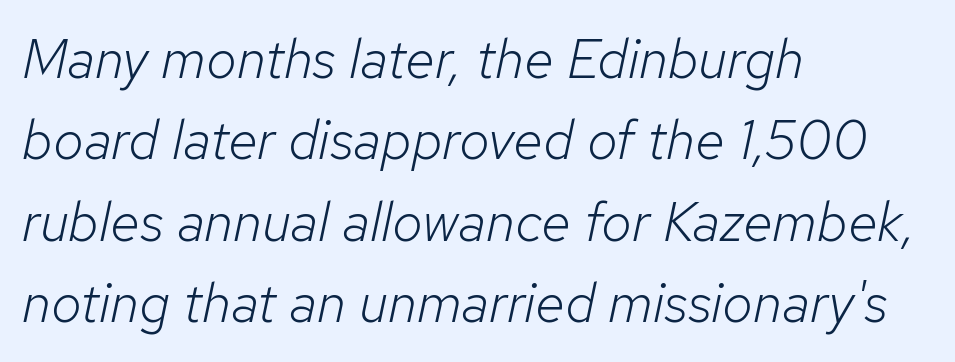
{"italic": "yes", "lean": "right", "slant_degrees": 12, "bold": "no", "weight": "light", "width": "normal", "stroke_contrast": "low", "x_height": "medium", "monospaced": "no", "underline": "no", "align": "left", "line_spacing": "normal", "line_spacing_ratio": 1.48, "letter_spacing": "normal", "letter_spacing_em": 0.0, "glyph_px": 55}
